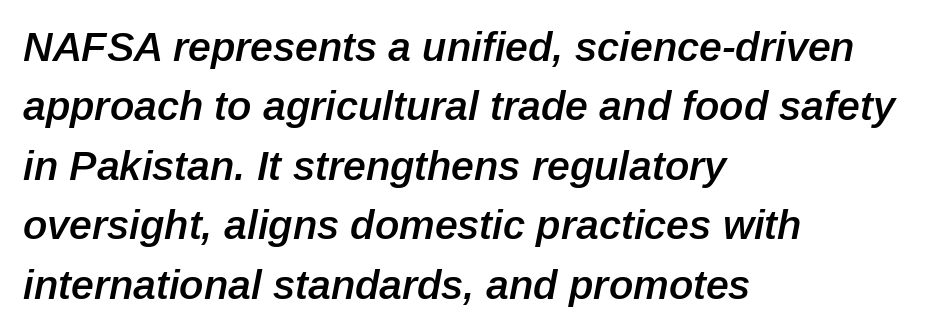
Q: Is the text bold? A: Semi-bold.
Q: Is the text italic (slanted)? A: Yes, it leans right by about 12 degrees.
Q: Is the text underlined? A: No.
Q: How is the paragraph aligned? A: Left-aligned.
Q: Is the spacing between letters normal or unusually wide? A: Normal.
Q: Is the spacing between lines tight, normal or loose? A: Normal.
Q: Width (condensed, normal, or wide)? A: Normal.
Q: Stroke contrast? A: Low.
Q: x-height? A: Medium.
Q: Monospaced? A: No.
